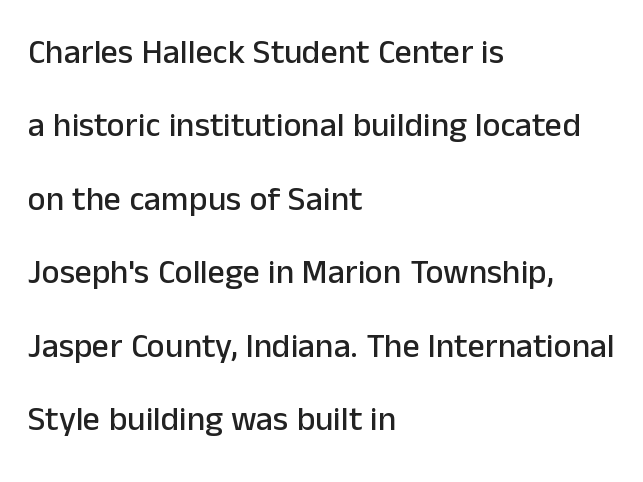
{"serif": "no", "italic": "no", "width": "normal", "stroke_contrast": "low", "x_height": "medium", "monospaced": "no", "underline": "no", "align": "left", "line_spacing": "loose", "line_spacing_ratio": 2.16, "letter_spacing": "normal", "letter_spacing_em": 0.0, "glyph_px": 34}
